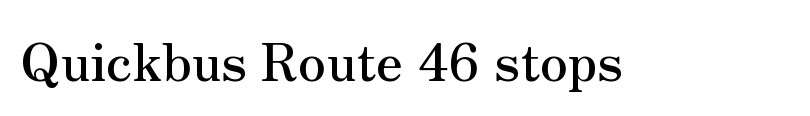
This rendering employs a face with finishing strokes, i.e., a serif. Nobody touched the tracking dial on this one. No word sits above an underline. Note the varied advance widths — an 'i' is clearly narrower than an 'm'. The typography opts for an upright posture over an oblique one.
